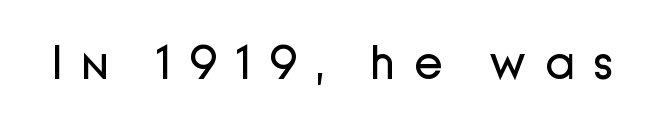
The image shows 48 px regular-weight sans-serif type, upright; set unusually wide letter spacing (+0.38 em), not underlined; low stroke contrast and a medium x-height.
